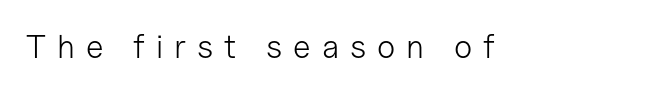
Q: Is the text bold? A: No.
Q: Is the text italic (slanted)? A: No, it is upright.
Q: Is the typeface a serif or a sans-serif typeface? A: Sans-serif.
Q: Is the text underlined? A: No.
Q: Is the spacing between letters normal or unusually wide? A: Unusually wide.
Q: Width (condensed, normal, or wide)? A: Normal.
Q: Stroke contrast? A: Low.
Q: x-height? A: Medium.
Q: Monospaced? A: No.
